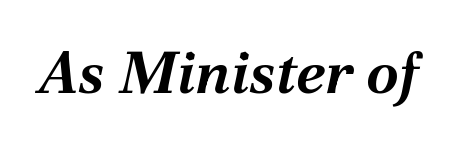
Tall strokes in this sample are angled rather than plumb. This sample has the flowing, uneven cadence of proportional lettering. The tracking reads as untouched default to a designer's eye. Descenders are the only things crossing below the line. Look at the stroke-to-counter ratio: heavy, a bold.
